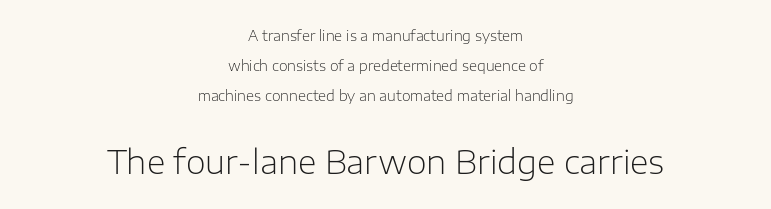
{"serif": "no", "italic": "no", "bold": "no", "weight": "light", "width": "normal", "stroke_contrast": "low", "x_height": "medium", "monospaced": "no", "underline": "no", "align": "center", "line_spacing": "loose", "line_spacing_ratio": 2.13, "letter_spacing": "normal", "letter_spacing_em": 0.0, "larger_block": "second", "size_ratio": 2.29, "glyph_px": 32}
